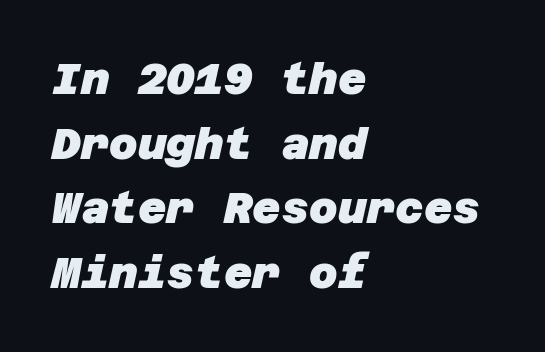
{"serif": "no", "bold": "yes", "weight": "heavy", "width": "normal", "stroke_contrast": "low", "x_height": "large", "underline": "no", "align": "left", "line_spacing": "normal", "line_spacing_ratio": 1.47, "letter_spacing": "normal", "letter_spacing_em": 0.0, "glyph_px": 44}
